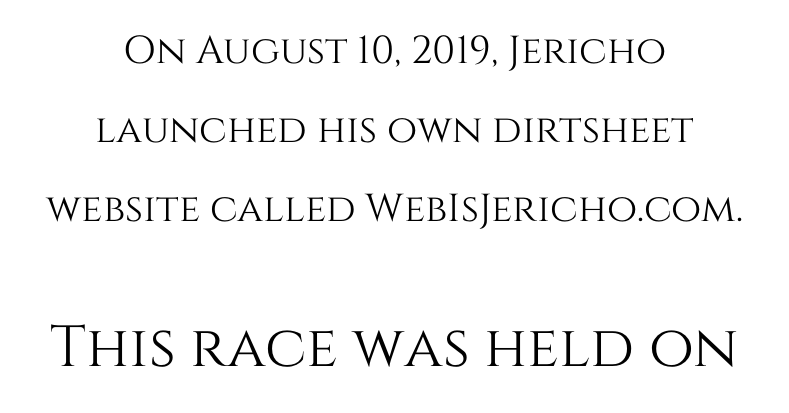
{"italic": "no", "width": "normal", "stroke_contrast": "medium", "x_height": "large", "monospaced": "no", "underline": "no", "align": "center", "line_spacing": "loose", "line_spacing_ratio": 2.03, "letter_spacing": "normal", "letter_spacing_em": 0.0, "larger_block": "second", "size_ratio": 1.49, "glyph_px": 58}
